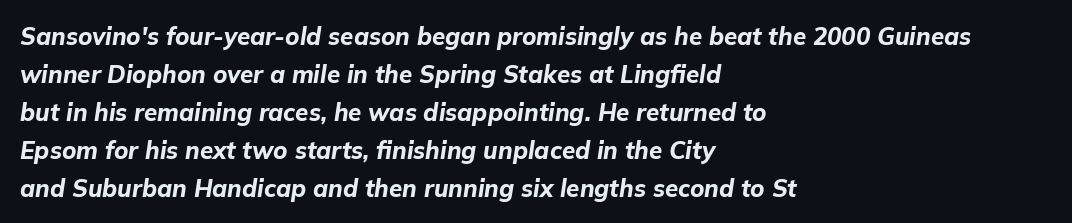
The face used here has a pronounced slope to its letters. Check under the words: just untouched page. Which margin do the lines hug? The left one — the right edge is uneven. Words appear dense and cohesive because spacing is normal. Leading matches the norm, producing a regular column.
